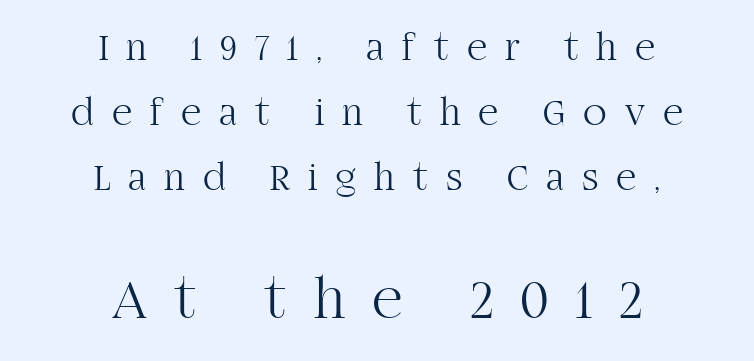
Q: Is the text bold? A: No.
Q: Is the text italic (slanted)? A: No, it is upright.
Q: Is the typeface a serif or a sans-serif typeface? A: Serif.
Q: Is the text underlined? A: No.
Q: How is the paragraph aligned? A: Centered.
Q: Is the spacing between letters normal or unusually wide? A: Unusually wide.
Q: Is the spacing between lines tight, normal or loose? A: Normal.
Q: Which block of text is set in a larger size, the first (top) or the second (bottom)? A: The second (bottom) one.
Q: Width (condensed, normal, or wide)? A: Normal.
Q: Stroke contrast? A: High.
Q: x-height? A: Large.
Q: Monospaced? A: No.
